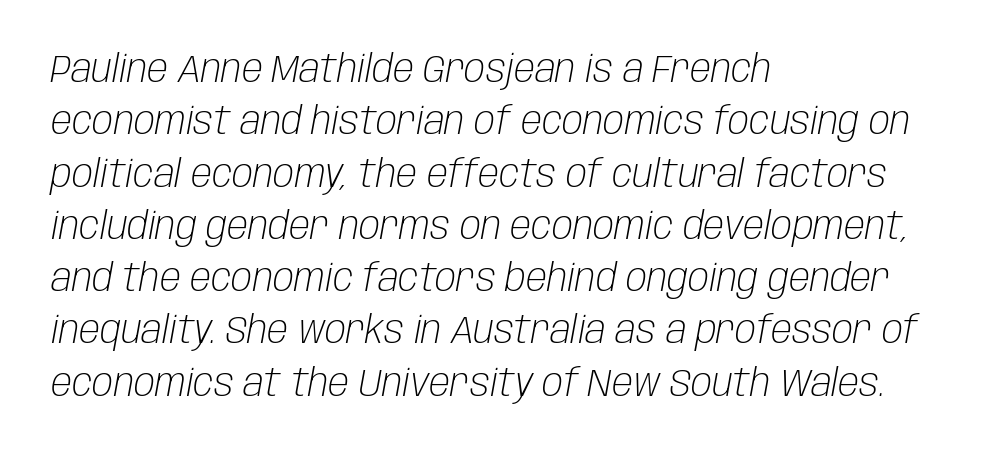
These lines keep a tight, regular rhythm from letter to letter. Do the characters align in a grid? No, the font is proportional. Each row of text sits above clean, open space. The text block is weighted toward the left margin, trailing off unevenly rightward. No chunkiness to these letters — they're not bold.
